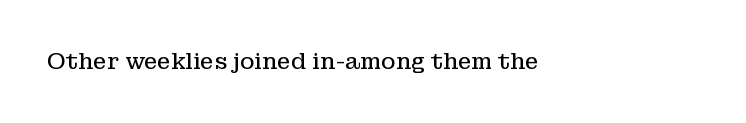
The image shows 22 px text type, upright; set normal letter spacing, not underlined.
